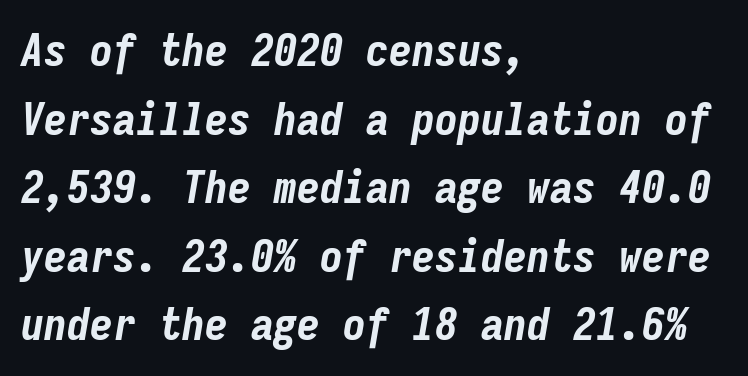
Spacing verdict: monospaced, one width for all characters. The face used here has a pronounced slope to its letters. The lines are quadded left. No word sits above an underline. Each glyph is drawn with heavy, bold strokes. Is there much room between lines? A standard amount, neither cramped nor airy.
